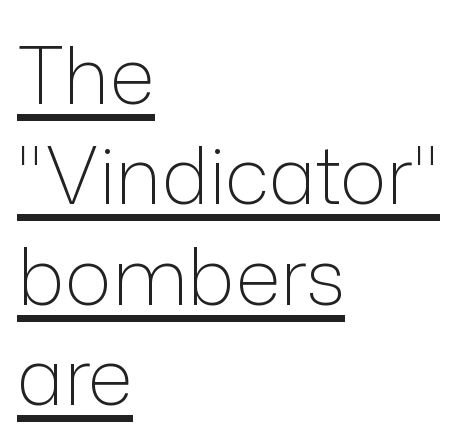
The image shows 79 px light sans-serif type, upright; set left-aligned, normal line spacing (1.27x), normal letter spacing, underlined; low stroke contrast and a medium x-height.
